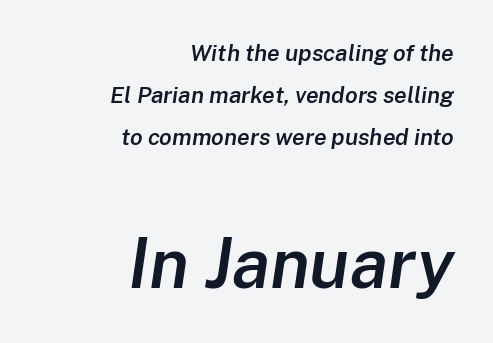
The image shows 70 px semibold type, italic (leaning right); set right-aligned, line spacing 1.82x, normal letter spacing, not underlined; the second (bottom) block is 3.04x larger; low stroke contrast and a medium x-height.
